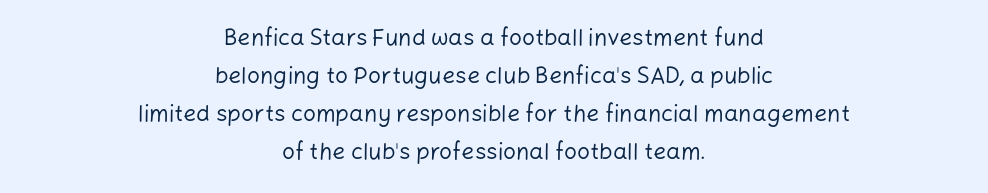
{"italic": "no", "bold": "no", "underline": "no", "align": "center", "line_spacing": "normal", "line_spacing_ratio": 1.65, "letter_spacing": "normal", "letter_spacing_em": 0.0, "glyph_px": 23}
